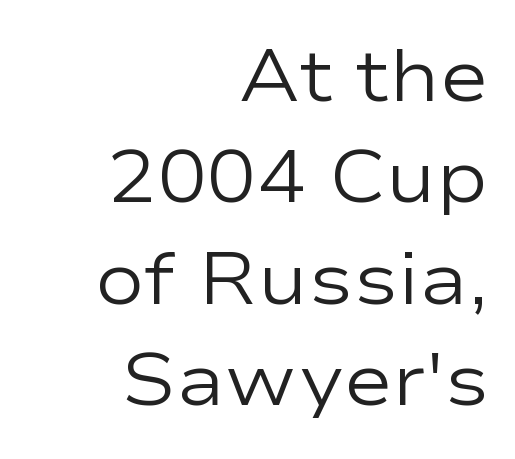
Q: Is the text bold? A: No.
Q: Is the text italic (slanted)? A: No, it is upright.
Q: Is the typeface a serif or a sans-serif typeface? A: Sans-serif.
Q: Is the text underlined? A: No.
Q: How is the paragraph aligned? A: Right-aligned.
Q: Is the spacing between letters normal or unusually wide? A: Normal.
Q: Is the spacing between lines tight, normal or loose? A: Normal.
Q: Width (condensed, normal, or wide)? A: Wide.
Q: Stroke contrast? A: Low.
Q: x-height? A: Medium.
Q: Monospaced? A: No.
